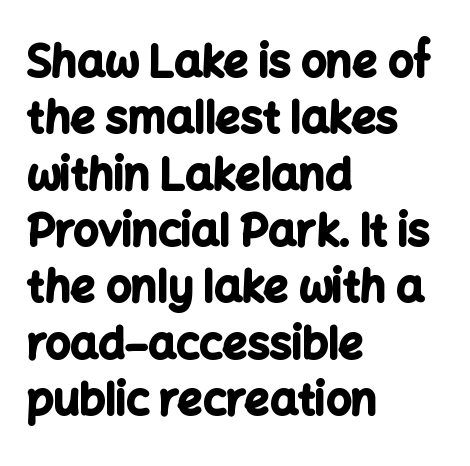
Q: Is the text bold? A: Yes.
Q: Is the text italic (slanted)? A: No, it is upright.
Q: Is the typeface a serif or a sans-serif typeface? A: Sans-serif.
Q: Is the text underlined? A: No.
Q: How is the paragraph aligned? A: Left-aligned.
Q: Is the spacing between letters normal or unusually wide? A: Normal.
Q: Is the spacing between lines tight, normal or loose? A: Normal.
Q: Width (condensed, normal, or wide)? A: Normal.
Q: Stroke contrast? A: Low.
Q: x-height? A: Medium.
Q: Monospaced? A: No.
